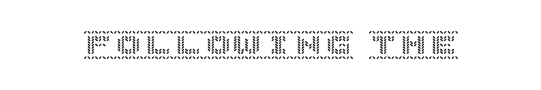
Q: Is the text italic (slanted)? A: No, it is upright.
Q: Is the text underlined? A: No.
Q: Is the spacing between letters normal or unusually wide? A: Normal.
Q: Width (condensed, normal, or wide)? A: Normal.
Q: x-height? A: Large.
